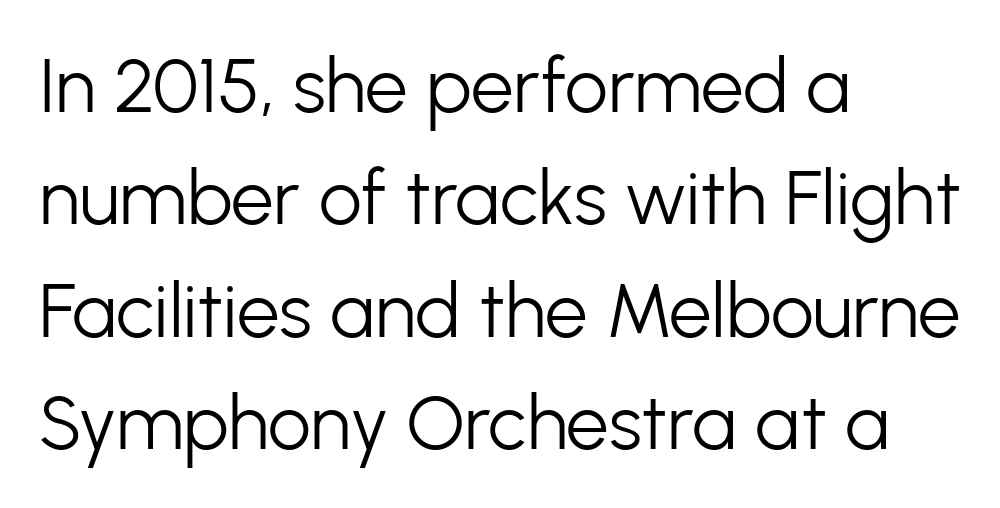
Line beginnings align vertically; line endings do not. In terms of leading, this rendering sits right in the middle. Is the letter spacing exaggerated? No — it looks like the ordinary default. A quiet, ordinary-to-light weight characterises the typeface. The rendering uses natural spacing where letterforms have individual widths. Letterform terminals end flat and unadorned throughout the passage.
